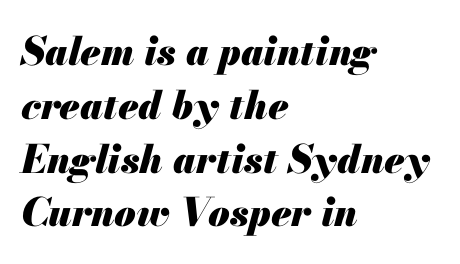
Descender tails drop into unmarked territory. Glyph-to-glyph distance matches everyday printed text. Here the designer chose a conventional face with non-uniform glyph widths. Each new line begins a customary step beneath the previous one.
